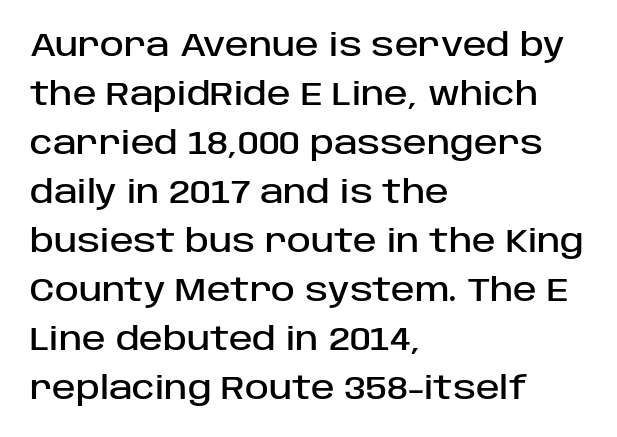
Q: Is the text italic (slanted)? A: No, it is upright.
Q: Is the typeface a serif or a sans-serif typeface? A: Sans-serif.
Q: Is the text underlined? A: No.
Q: How is the paragraph aligned? A: Left-aligned.
Q: Is the spacing between letters normal or unusually wide? A: Normal.
Q: Is the spacing between lines tight, normal or loose? A: Normal.
Q: Width (condensed, normal, or wide)? A: Normal.
Q: Stroke contrast? A: Low.
Q: x-height? A: Large.
Q: Monospaced? A: No.
